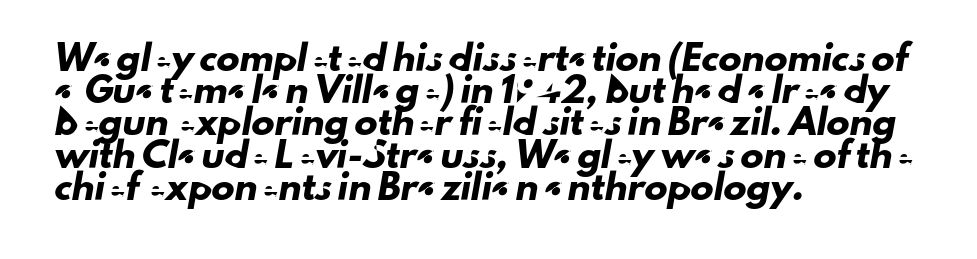
In terms of letterspacing, this is plain default setting. Unmarked baselines from the first word to the last. Every row of glyphs begins at an identical x-position on the left. A normal amount of white space separates one row of letters from the next.
